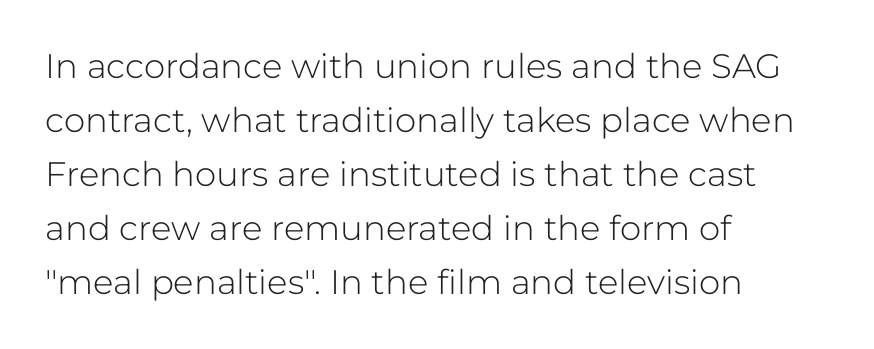
Q: Is the text bold? A: No.
Q: Is the text italic (slanted)? A: No, it is upright.
Q: Is the typeface a serif or a sans-serif typeface? A: Sans-serif.
Q: Is the text underlined? A: No.
Q: How is the paragraph aligned? A: Left-aligned.
Q: Is the spacing between letters normal or unusually wide? A: Normal.
Q: Is the spacing between lines tight, normal or loose? A: Normal.
Q: Width (condensed, normal, or wide)? A: Normal.
Q: Stroke contrast? A: Low.
Q: x-height? A: Medium.
Q: Monospaced? A: No.
